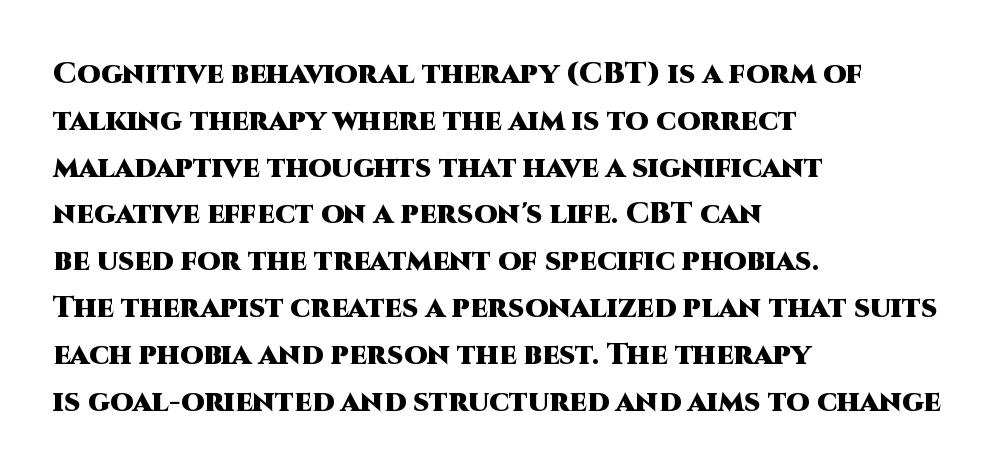
{"serif": "no", "italic": "no", "bold": "yes", "weight": "heavy", "width": "normal", "stroke_contrast": "high", "x_height": "large", "monospaced": "no", "underline": "no", "align": "left", "line_spacing": "normal", "line_spacing_ratio": 1.56, "letter_spacing": "normal", "letter_spacing_em": 0.0, "glyph_px": 30}
